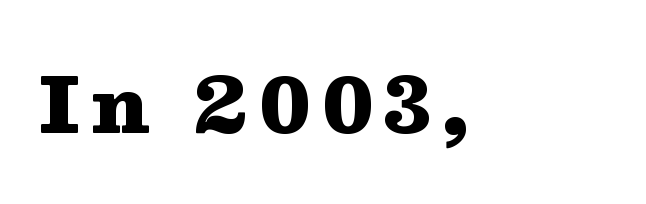
The image shows 76 px heavy, wide serif type, upright; set not underlined; medium stroke contrast and a medium x-height.
